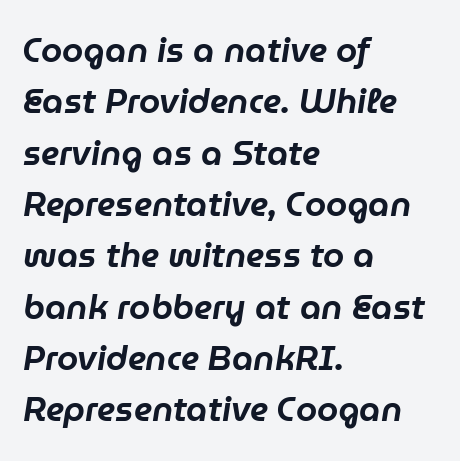
{"italic": "yes", "lean": "right", "slant_degrees": 9, "width": "normal", "stroke_contrast": "low", "x_height": "medium", "monospaced": "no", "underline": "no", "align": "left", "line_spacing": "normal", "line_spacing_ratio": 1.51, "letter_spacing": "normal", "letter_spacing_em": 0.0, "glyph_px": 34}
